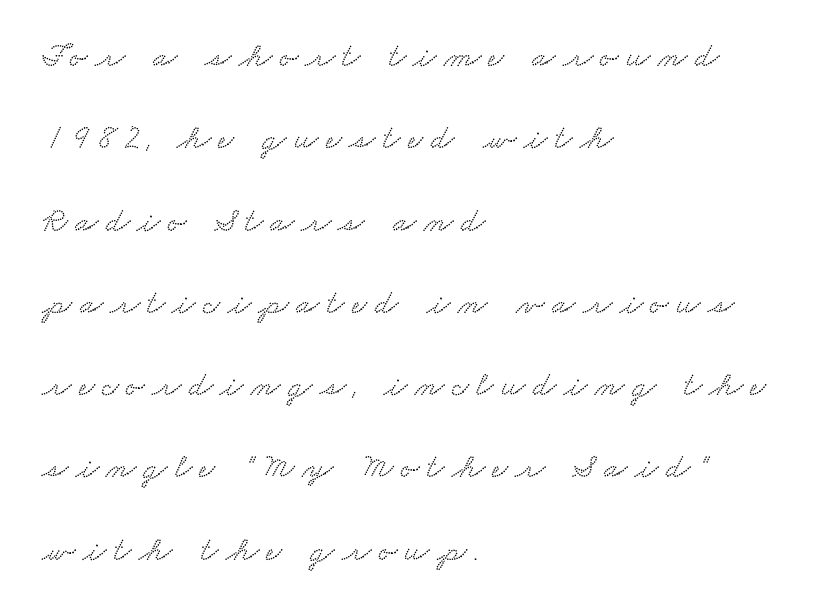
The image shows 34 px wide serif type; set left-aligned, loose line spacing (2.42x), unusually wide letter spacing (+0.22 em), not underlined; low stroke contrast and a small x-height.
